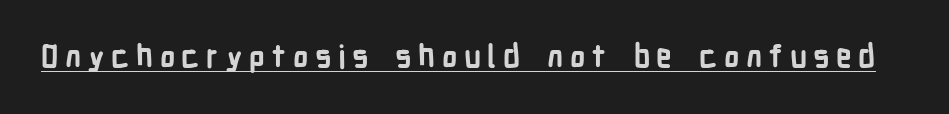
{"serif": "no", "italic": "no", "bold": "yes", "weight": "bold", "width": "condensed", "stroke_contrast": "low", "x_height": "medium", "monospaced": "no", "underline": "yes", "letter_spacing": "wide", "letter_spacing_em": 0.21, "glyph_px": 31}
